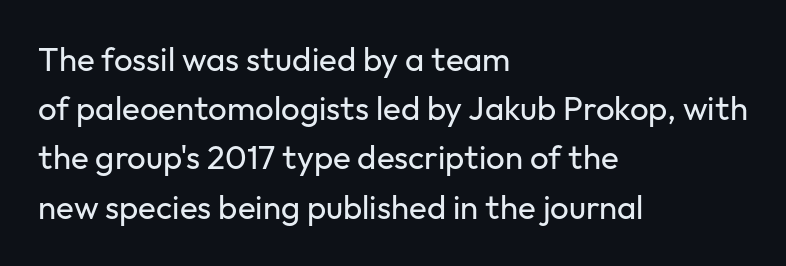
The image shows 33 px regular-weight sans-serif type, upright; set left-aligned, normal line spacing (1.49x), normal letter spacing, not underlined; low stroke contrast and a medium x-height.
